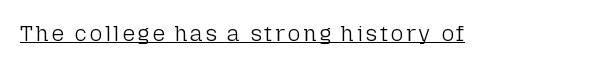
The image shows 22 px text type, upright; set underlined.
